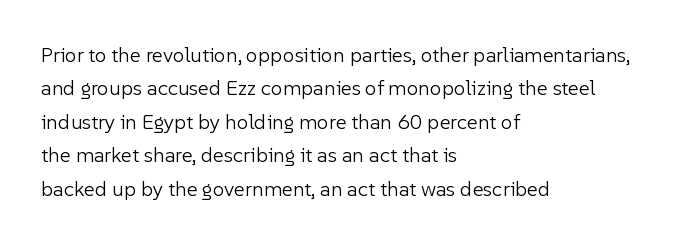
The image shows 21 px text type, upright; set left-aligned, normal line spacing (1.59x), normal letter spacing, not underlined.
